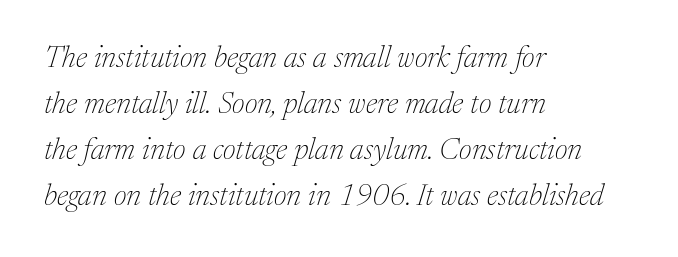
Q: Is the text bold? A: No.
Q: Is the text italic (slanted)? A: Yes, it leans right by about 17 degrees.
Q: Is the typeface a serif or a sans-serif typeface? A: Serif.
Q: Is the text underlined? A: No.
Q: How is the paragraph aligned? A: Left-aligned.
Q: Is the spacing between letters normal or unusually wide? A: Normal.
Q: Is the spacing between lines tight, normal or loose? A: Normal.
Q: Width (condensed, normal, or wide)? A: Normal.
Q: Stroke contrast? A: Medium.
Q: x-height? A: Medium.
Q: Monospaced? A: No.
